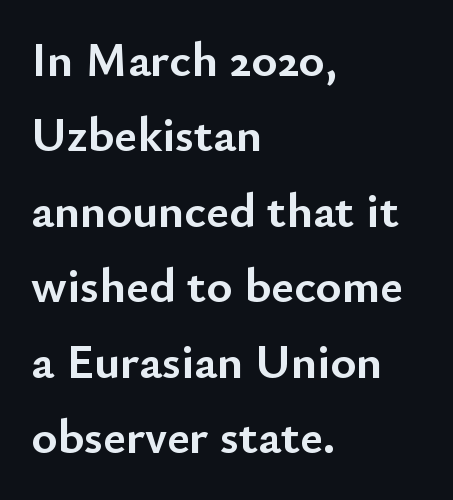
Q: Is the text bold? A: Yes.
Q: Is the text italic (slanted)? A: No, it is upright.
Q: Is the typeface a serif or a sans-serif typeface? A: Sans-serif.
Q: Is the text underlined? A: No.
Q: How is the paragraph aligned? A: Left-aligned.
Q: Is the spacing between letters normal or unusually wide? A: Normal.
Q: Is the spacing between lines tight, normal or loose? A: Normal.
Q: Width (condensed, normal, or wide)? A: Normal.
Q: Stroke contrast? A: Low.
Q: x-height? A: Small.
Q: Monospaced? A: No.
